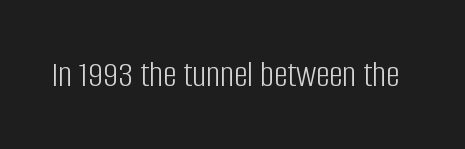
Q: Is the text bold? A: No.
Q: Is the text italic (slanted)? A: No, it is upright.
Q: Is the typeface a serif or a sans-serif typeface? A: Sans-serif.
Q: Is the text underlined? A: No.
Q: Is the spacing between letters normal or unusually wide? A: Normal.
Q: Width (condensed, normal, or wide)? A: Condensed.
Q: Stroke contrast? A: Low.
Q: x-height? A: Large.
Q: Monospaced? A: No.
